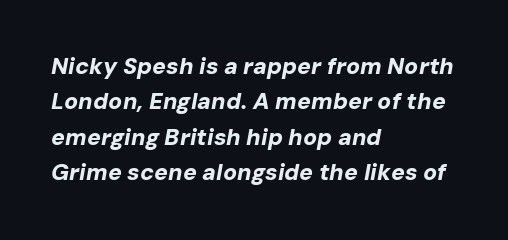
The image shows 23 px bold type, italic (leaning right); set left-aligned, normal line spacing (1.54x), normal letter spacing, not underlined.
